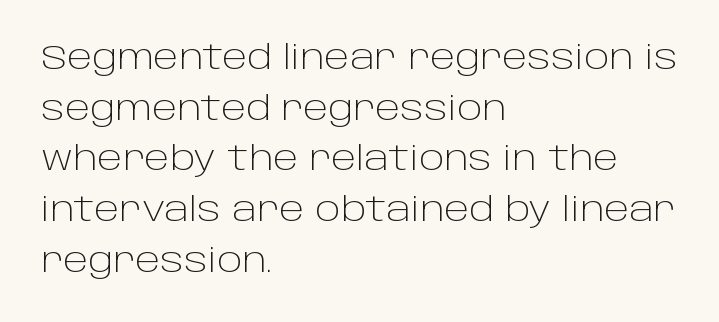
{"serif": "no", "italic": "no", "bold": "no", "weight": "light", "width": "normal", "stroke_contrast": "low", "x_height": "large", "monospaced": "no", "underline": "no", "align": "left", "line_spacing": "normal", "line_spacing_ratio": 1.49, "letter_spacing": "normal", "letter_spacing_em": 0.0, "glyph_px": 34}
